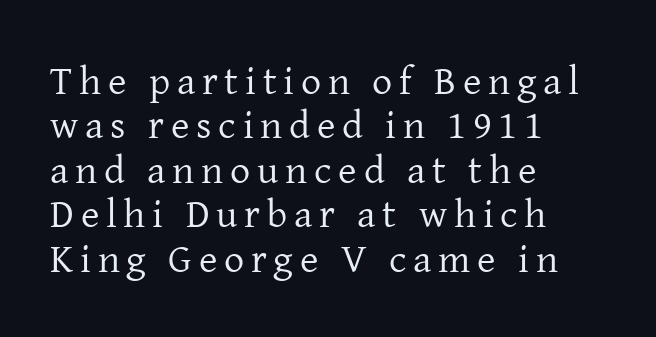
The image shows 40 px regular-weight serif type, upright; set left-aligned, tight line spacing (1.11x), not underlined; low stroke contrast and a medium x-height.
